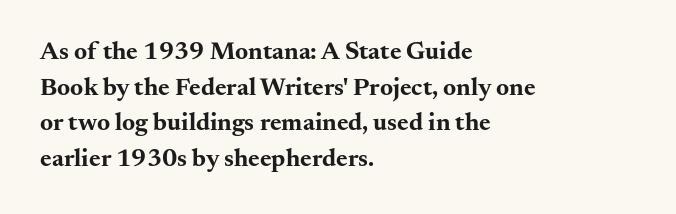
This rendering leaves character spacing at its baseline value. Any mark beneath the type? The region is blank. This is roman type, the default non-slanted kind. Pretty heavy lettering here — definitely bold. Notice how descenders clear the ascenders below comfortably — that's standard leading. All the whitespace from short lines collects on the right.
